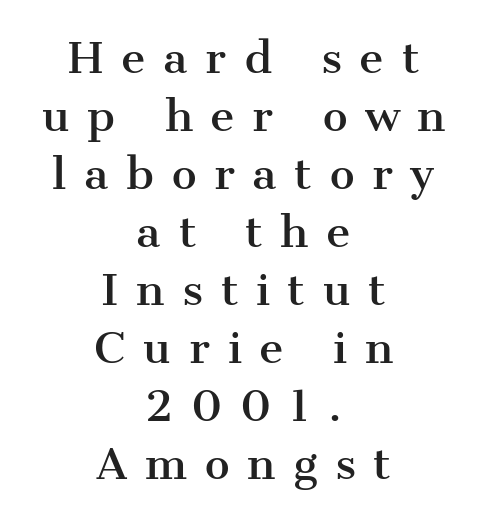
The image shows 42 px serif type, upright; set centered, normal line spacing (1.38x), unusually wide letter spacing (+0.42 em), not underlined; medium stroke contrast and a medium x-height.
